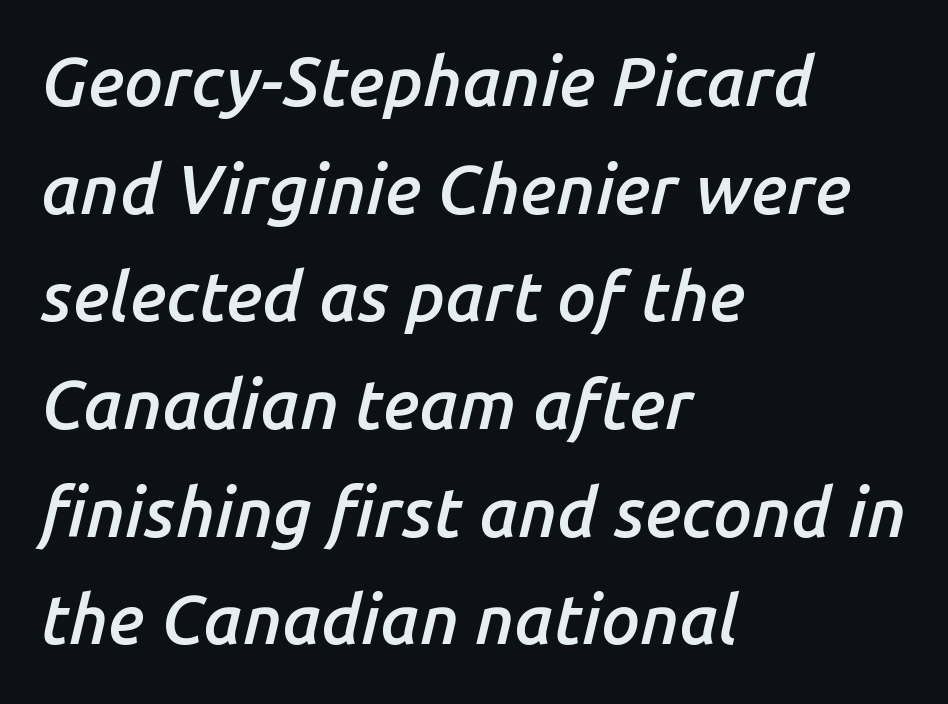
The image shows 69 px semibold type, italic (leaning right); set left-aligned, normal line spacing (1.56x), normal letter spacing, not underlined; low stroke contrast and a medium x-height.
